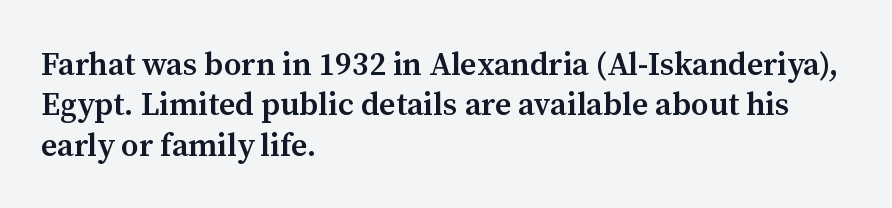
Q: Is the text bold? A: Semi-bold.
Q: Is the text italic (slanted)? A: No, it is upright.
Q: Is the typeface a serif or a sans-serif typeface? A: Serif.
Q: Is the text underlined? A: No.
Q: How is the paragraph aligned? A: Left-aligned.
Q: Is the spacing between letters normal or unusually wide? A: Normal.
Q: Is the spacing between lines tight, normal or loose? A: Normal.
Q: Width (condensed, normal, or wide)? A: Normal.
Q: Stroke contrast? A: Medium.
Q: x-height? A: Medium.
Q: Monospaced? A: No.
